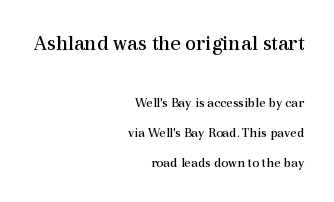
Posture: upright roman. Standard letterfit; no display-style spreading of the glyphs. Weight: in the light-to-regular range. The block of text is sparse from top to bottom, with ample space between rows.
